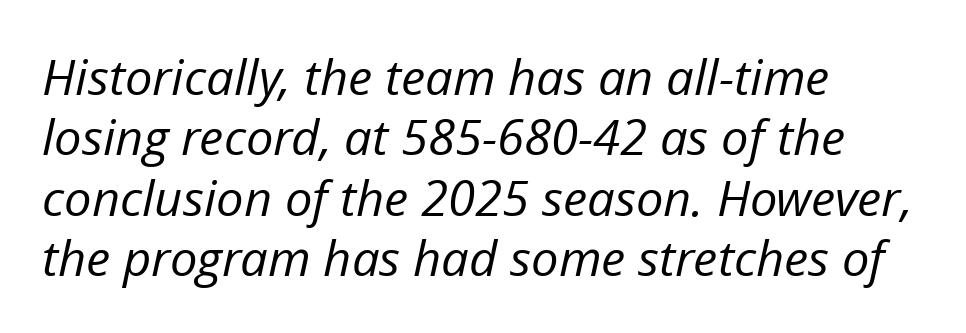
The image shows 49 px regular-weight type, italic (leaning right); set left-aligned, line spacing 1.23x, normal letter spacing, not underlined; low stroke contrast and a medium x-height.
